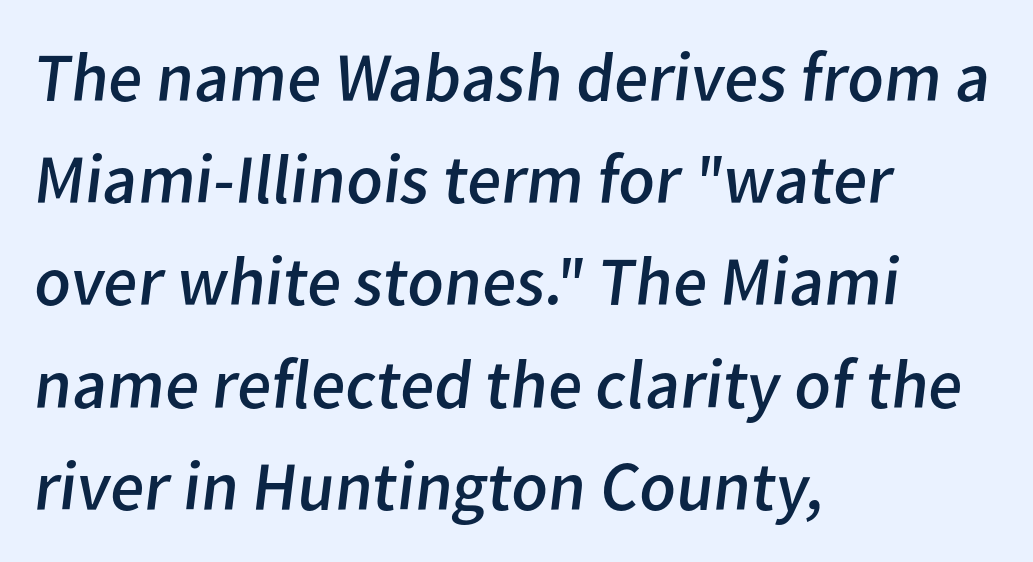
The image shows 70 px regular-weight sans-serif type; set left-aligned, normal line spacing (1.46x), normal letter spacing, not underlined; low stroke contrast and a medium x-height.
